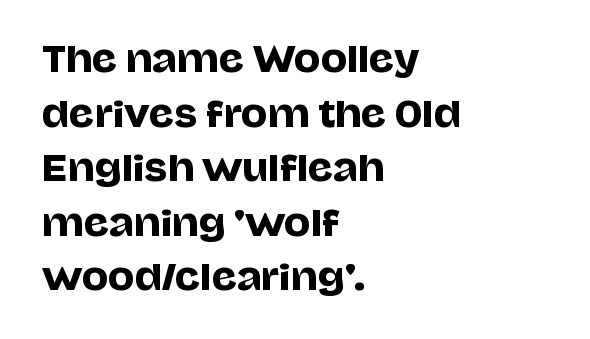
The image shows 35 px sans-serif type, upright; set left-aligned, normal line spacing (1.56x), normal letter spacing, not underlined; low stroke contrast and a large x-height.
